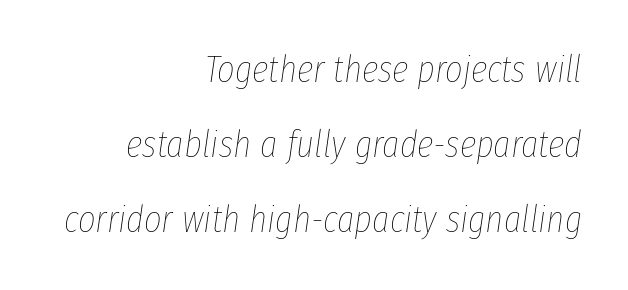
Q: Is the text bold? A: No.
Q: Is the text italic (slanted)? A: Yes, it leans right by about 8 degrees.
Q: Is the text underlined? A: No.
Q: How is the paragraph aligned? A: Right-aligned.
Q: Is the spacing between letters normal or unusually wide? A: Normal.
Q: Is the spacing between lines tight, normal or loose? A: Loose.
Q: Width (condensed, normal, or wide)? A: Condensed.
Q: Stroke contrast? A: Low.
Q: x-height? A: Medium.
Q: Monospaced? A: No.
